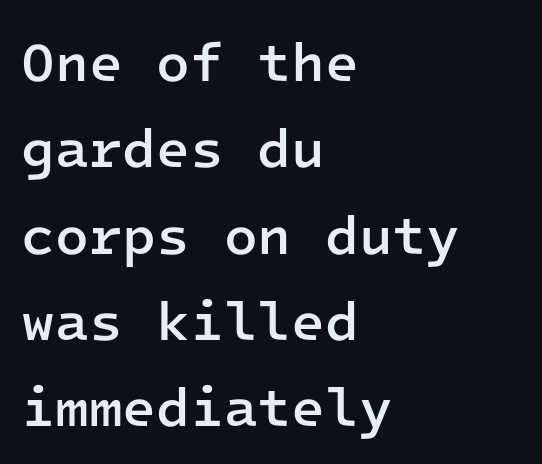
The image shows 55 px semibold sans-serif type, upright, monospaced; set left-aligned, normal line spacing (1.57x), normal letter spacing, not underlined; low stroke contrast and a medium x-height.
